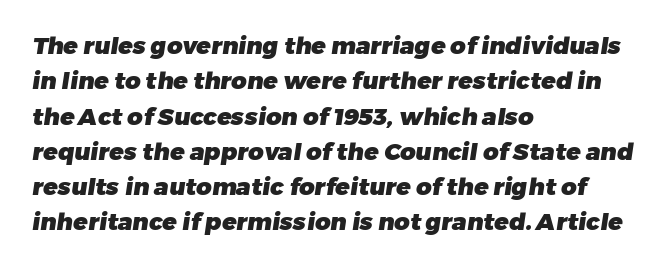
Nobody drew a line under any word here. If you drew a ruler down the left edge, every line would touch it. Is the type bold? Yes — the strokes are clearly thick and heavy. The tracking reads as untouched default to a designer's eye. Rows of type keep a routine distance in the vertical direction.
